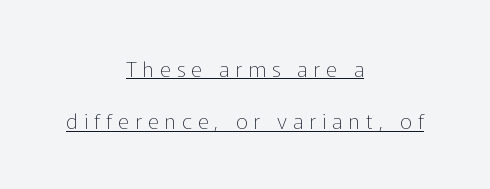
The font's upright variant was chosen for this text. Does the copy run flush right? No — it is centered line by line. A typesetter would call this leading open, well beyond the default. The passage shown is not bold in any degree.
